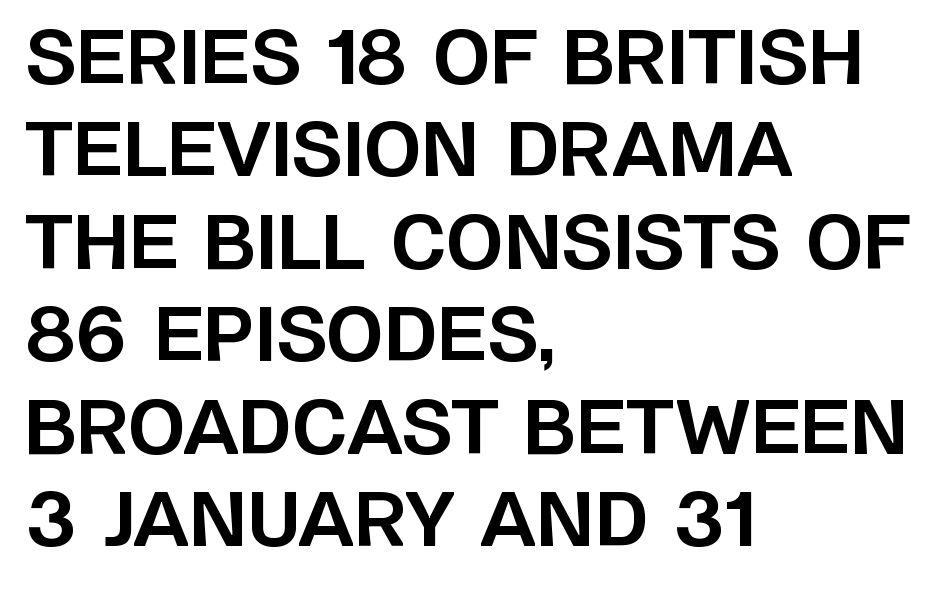
{"serif": "no", "italic": "no", "bold": "yes", "weight": "bold", "width": "normal", "stroke_contrast": "low", "x_height": "large", "monospaced": "no", "underline": "no", "align": "left", "line_spacing": "normal", "line_spacing_ratio": 1.25, "letter_spacing": "normal", "letter_spacing_em": 0.0, "glyph_px": 74}
